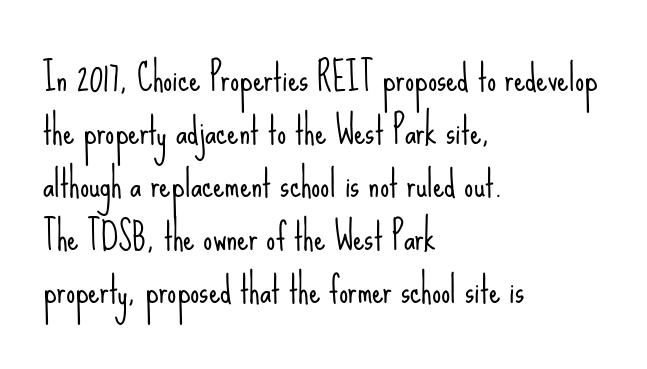
Does the leading feel generous? No, just average. Do the characters align in a grid? No, the font is proportional. Italic: no, the glyphs are upright roman. In terms of letterspacing, this is plain default setting. Does the copy run flush right? No — it runs flush left.
